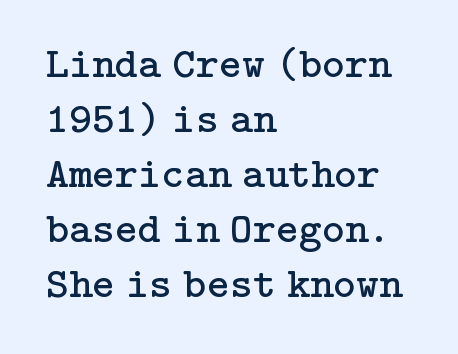
Caption: face not bold, strokes unweighted. Check where the strokes stop: tiny serifs finish them off. Caption: multi-line text, flush left, ragged right. The rendering uses a moderate line-height, typical for paragraphs. Observe the ordinary spacing: letters are neighbours, not strangers. Each row of text sits above clean, open space.
